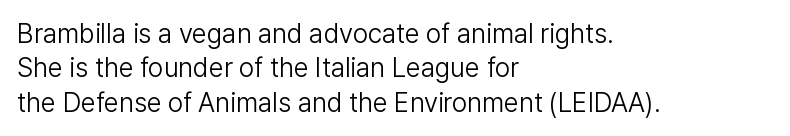
Q: Is the text bold? A: No.
Q: Is the text italic (slanted)? A: No, it is upright.
Q: Is the text underlined? A: No.
Q: How is the paragraph aligned? A: Left-aligned.
Q: Is the spacing between letters normal or unusually wide? A: Normal.
Q: Is the spacing between lines tight, normal or loose? A: Normal.
